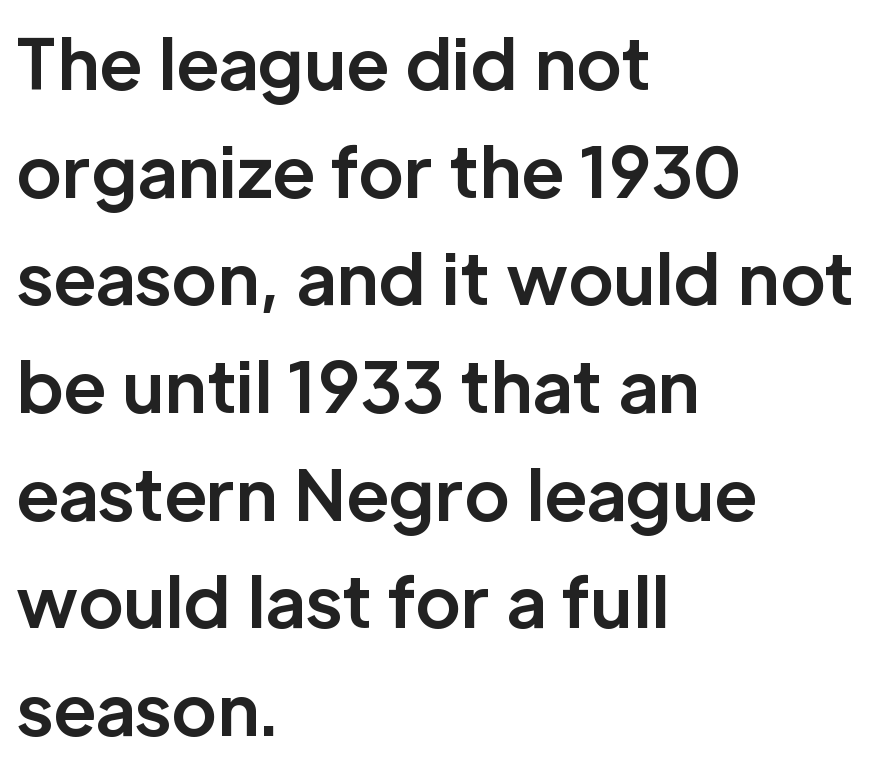
Every stem runs plumb, perpendicular to the baseline. Thick stems and heavy bowls — unmistakably bold. This block has exactly the height ordinary leading produces. How are the letters spaced? Ordinarily, with no added tracking.
